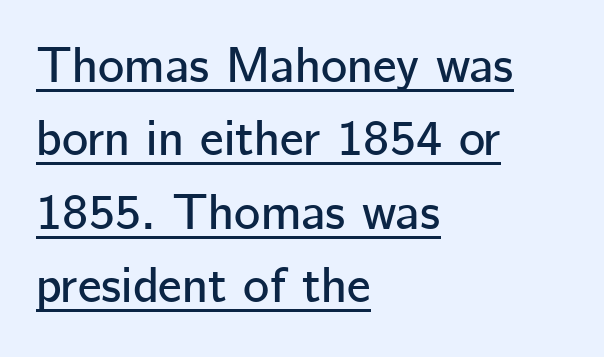
The image shows 50 px sans-serif type, upright; set left-aligned, normal line spacing (1.47x), normal letter spacing, underlined; low stroke contrast and a medium x-height.
